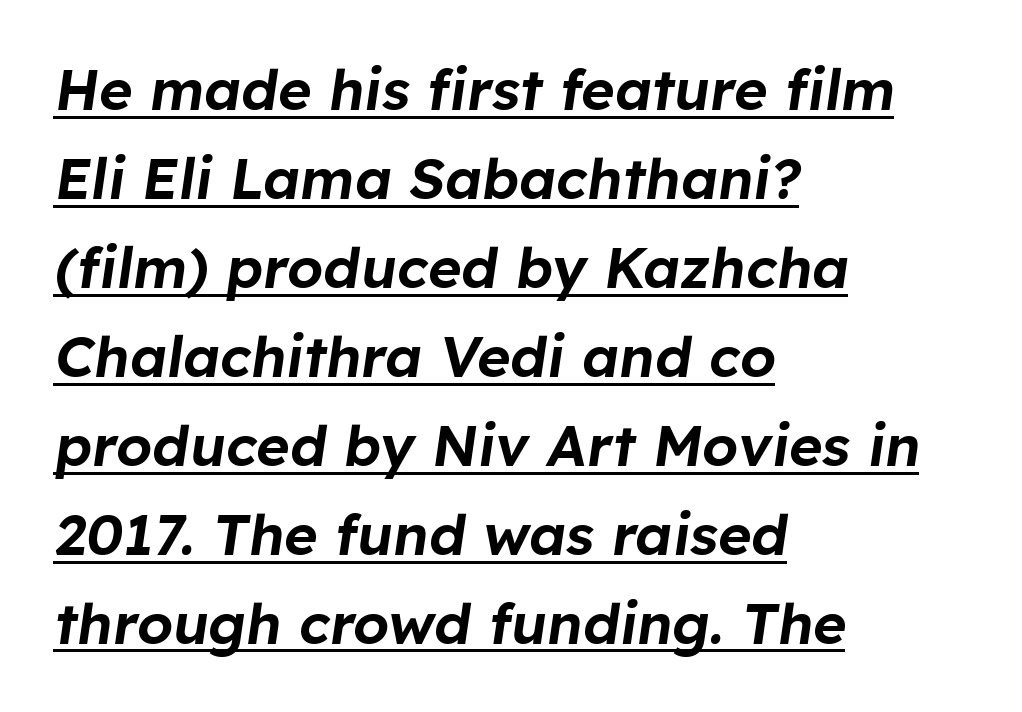
The image shows 57 px text type, italic (leaning right); set left-aligned, normal line spacing (1.56x), normal letter spacing, underlined; low stroke contrast and a medium x-height.
